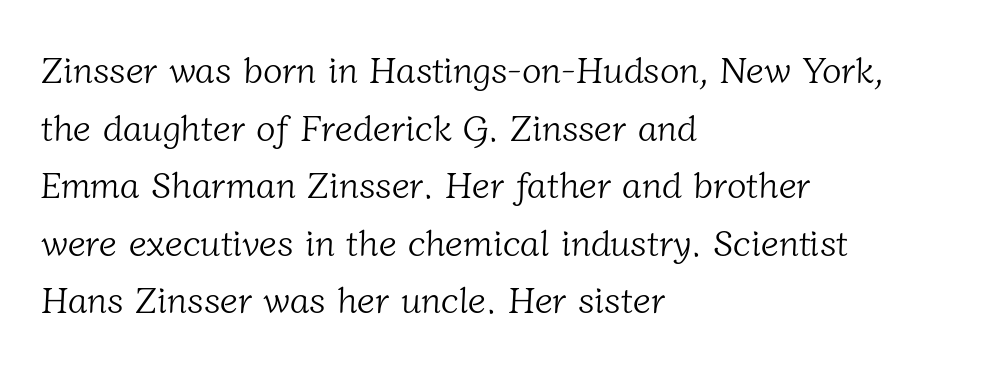
{"serif": "yes", "bold": "no", "weight": "light", "width": "normal", "stroke_contrast": "low", "x_height": "medium", "monospaced": "no", "underline": "no", "align": "left", "line_spacing": "normal", "line_spacing_ratio": 1.6, "letter_spacing": "normal", "letter_spacing_em": 0.0, "glyph_px": 36}
